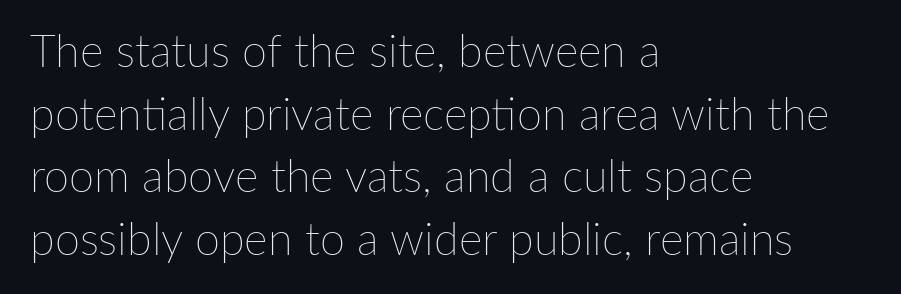
Nope, not italic — everything's standing straight. The rendering keeps characters at their native spacing. Stems here are at most as thick as an everyday book face. This block has exactly the height ordinary leading produces.
